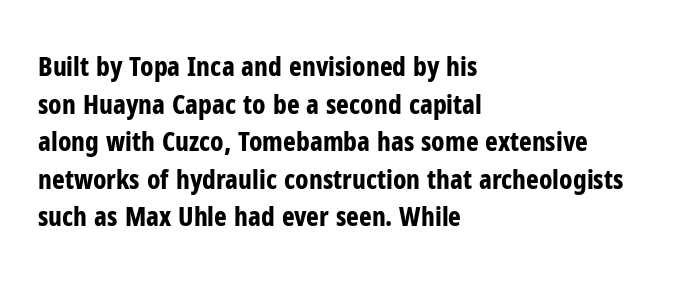
The image shows 27 px bold type, upright; set left-aligned, normal line spacing (1.39x), normal letter spacing, not underlined.
